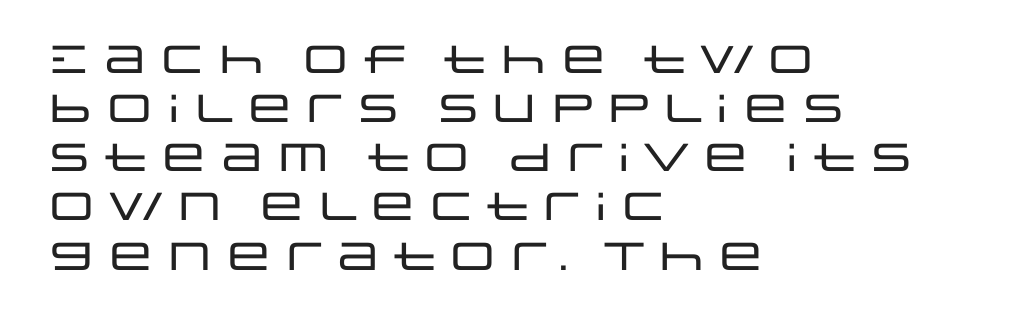
This sample uses plain, unmodified letter spacing. Spacing verdict: proportional, widths tailored to each character. Quick note: interline space is typical. The lines are quadded left. Vertical strokes here are truly vertical. Font category for this specimen: sans-serif.
